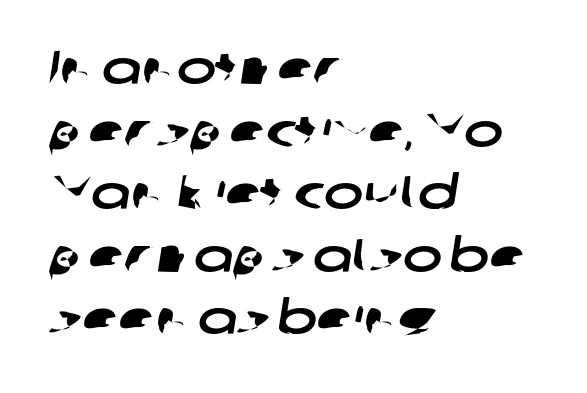
Caption: standard tracking, unaltered. These lines are set flush left with a ragged right edge. The strip under each line holds only bare page. You can tell from the bare stems that sans-serif type was used.
